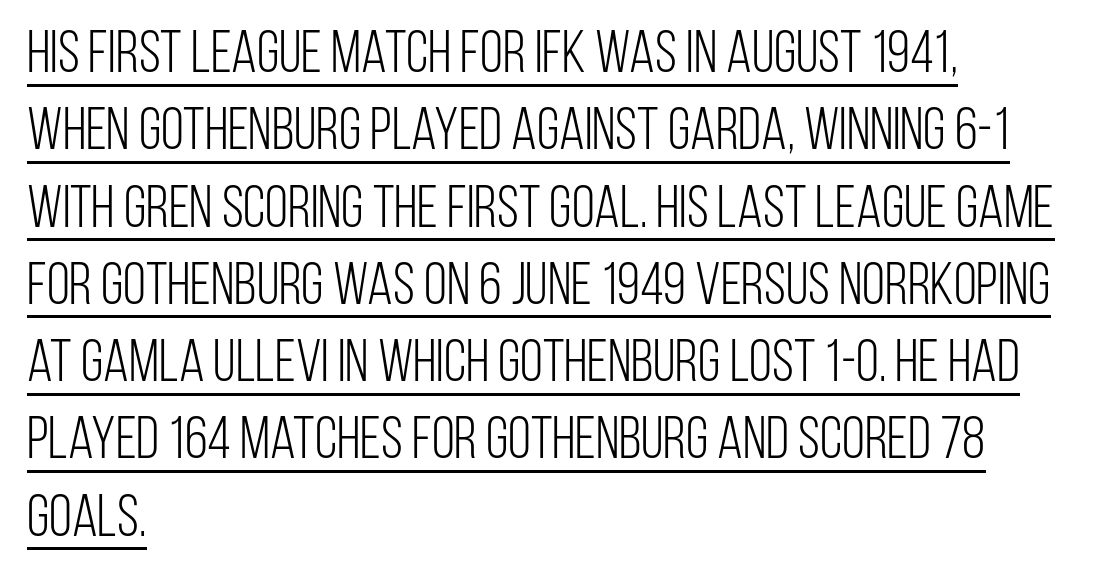
The image shows 59 px light, condensed sans-serif type, upright; set left-aligned, normal line spacing (1.31x), normal letter spacing, underlined; low stroke contrast and a large x-height.
